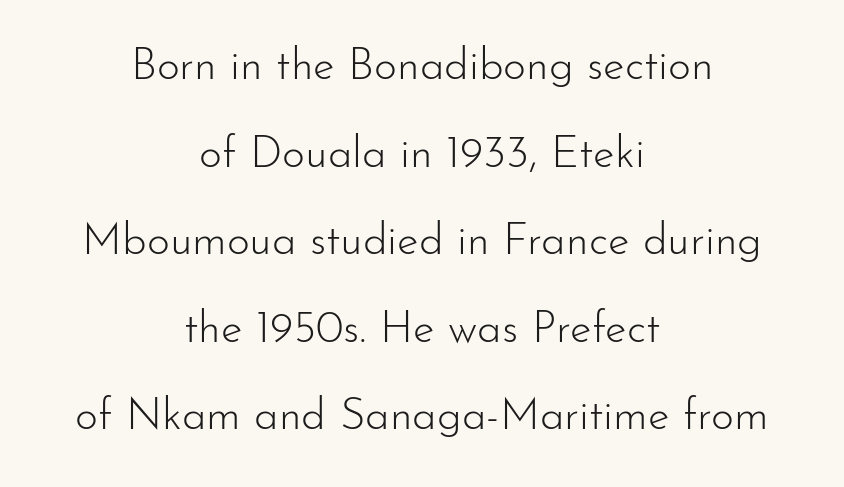
In terms of posture, this sample is upright. Underline: absent. Proportional: the letters do not fall into vertical columns. Serifs: no, the terminals of the letterforms are clean. What's the leading like? Stretched, with rows far apart.
